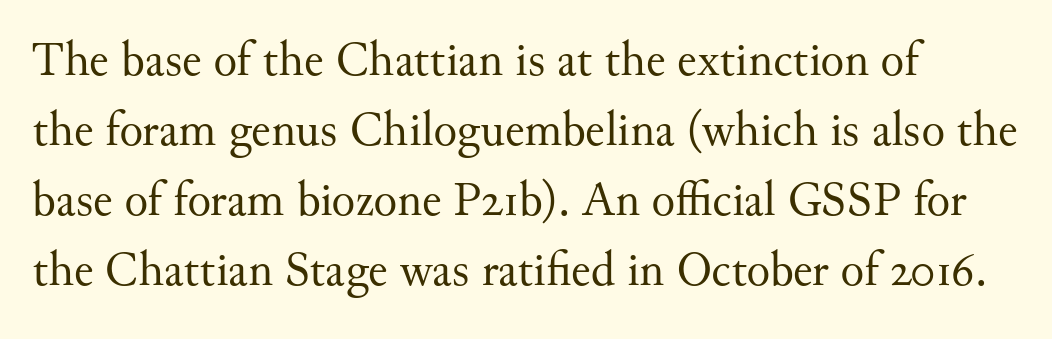
Q: Is the text bold? A: No.
Q: Is the text italic (slanted)? A: No, it is upright.
Q: Is the typeface a serif or a sans-serif typeface? A: Serif.
Q: Is the text underlined? A: No.
Q: How is the paragraph aligned? A: Left-aligned.
Q: Is the spacing between letters normal or unusually wide? A: Normal.
Q: Is the spacing between lines tight, normal or loose? A: Normal.
Q: Width (condensed, normal, or wide)? A: Normal.
Q: Stroke contrast? A: Medium.
Q: x-height? A: Small.
Q: Monospaced? A: No.
